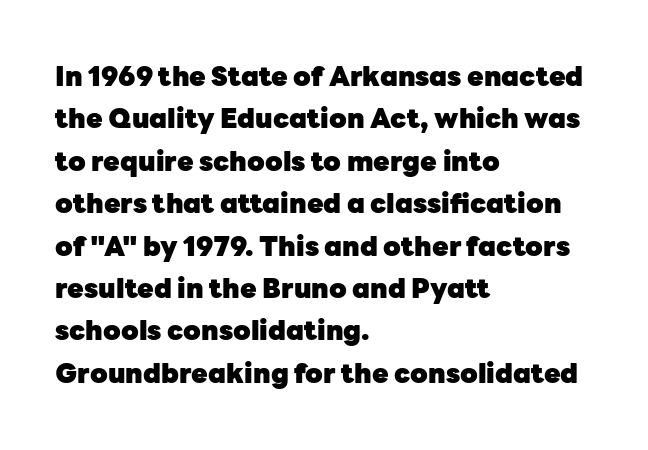
The image shows 27 px bold type, upright; set left-aligned, normal line spacing (1.57x), normal letter spacing, not underlined.
